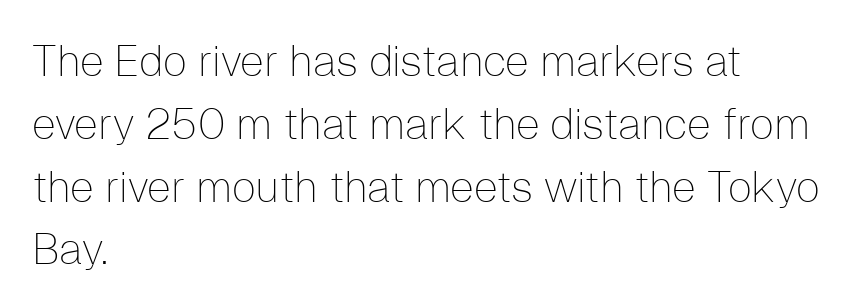
{"serif": "no", "italic": "no", "bold": "no", "weight": "thin", "width": "normal", "stroke_contrast": "low", "x_height": "medium", "monospaced": "no", "underline": "no", "align": "left", "line_spacing": "normal", "line_spacing_ratio": 1.46, "letter_spacing": "normal", "letter_spacing_em": 0.0, "glyph_px": 43}
